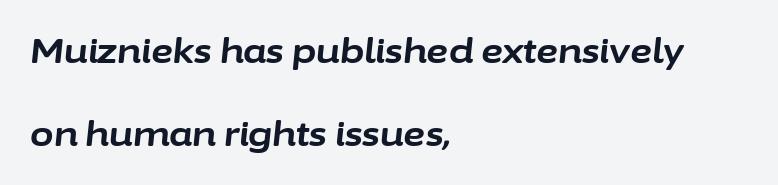
{"italic": "yes", "lean": "right", "slant_degrees": 6, "bold": "yes", "weight": "bold", "width": "normal", "stroke_contrast": "low", "x_height": "medium", "monospaced": "no", "underline": "no", "align": "left", "line_spacing": "loose", "line_spacing_ratio": 2.44, "letter_spacing": "normal", "letter_spacing_em": 0.0, "glyph_px": 34}
